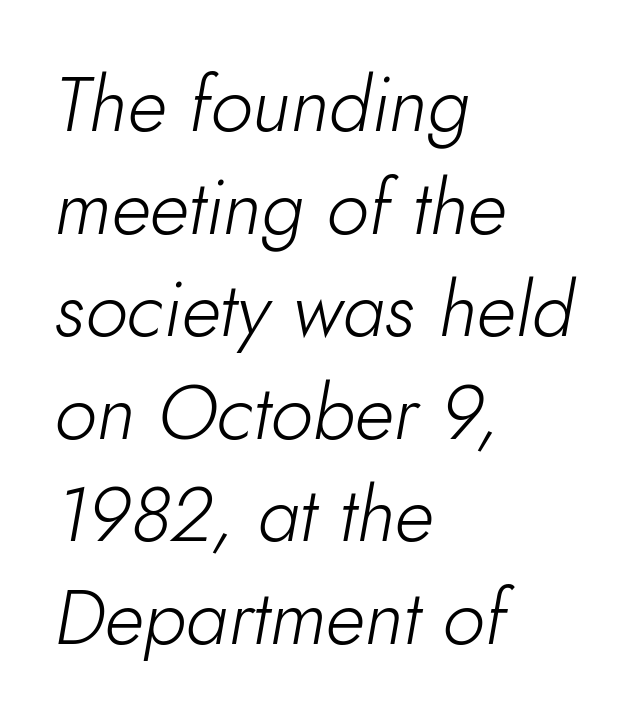
{"italic": "yes", "lean": "right", "slant_degrees": 10, "bold": "no", "weight": "light", "width": "normal", "stroke_contrast": "low", "x_height": "small", "monospaced": "no", "underline": "no", "align": "left", "line_spacing": "normal", "line_spacing_ratio": 1.35, "letter_spacing": "normal", "letter_spacing_em": 0.0, "glyph_px": 76}
